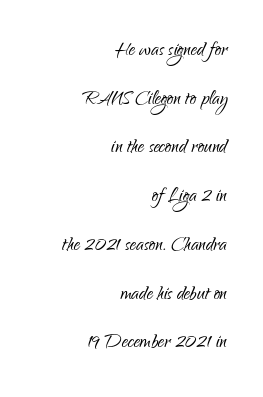
{"bold": "no", "underline": "no", "align": "right", "line_spacing": "loose", "line_spacing_ratio": 1.95, "letter_spacing": "normal", "letter_spacing_em": 0.0, "glyph_px": 25}
